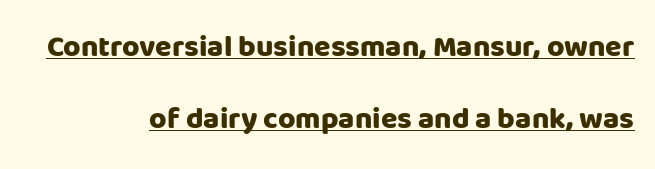
{"serif": "no", "italic": "no", "bold": "yes", "weight": "heavy", "width": "normal", "stroke_contrast": "low", "x_height": "large", "monospaced": "no", "underline": "yes", "align": "right", "line_spacing": "loose", "line_spacing_ratio": 2.41, "letter_spacing": "normal", "letter_spacing_em": 0.0, "glyph_px": 30}
